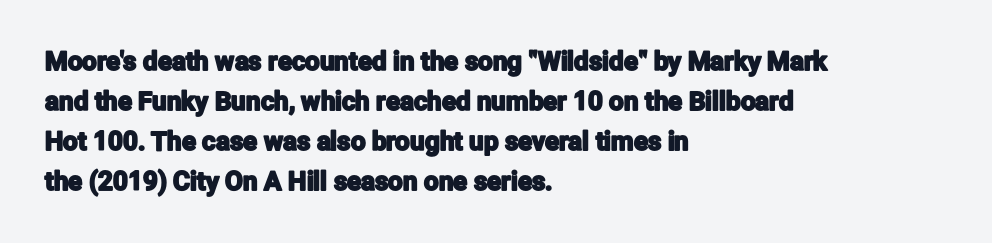
Q: Is the text italic (slanted)? A: No, it is upright.
Q: Is the text underlined? A: No.
Q: How is the paragraph aligned? A: Left-aligned.
Q: Is the spacing between letters normal or unusually wide? A: Normal.
Q: Is the spacing between lines tight, normal or loose? A: Normal.
